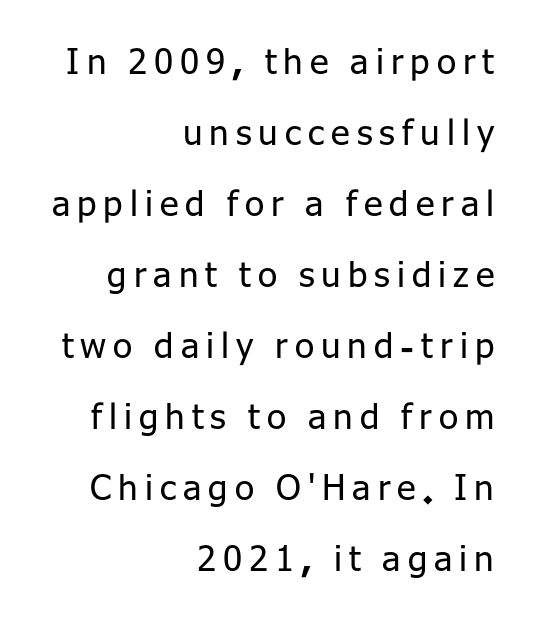
{"serif": "no", "italic": "no", "bold": "no", "weight": "regular", "width": "normal", "stroke_contrast": "low", "x_height": "medium", "monospaced": "no", "underline": "no", "align": "right", "line_spacing": "loose", "line_spacing_ratio": 2.03, "letter_spacing": "wide", "letter_spacing_em": 0.2, "glyph_px": 35}
